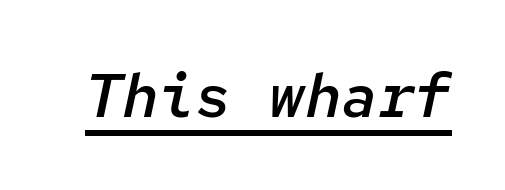
{"italic": "yes", "lean": "right", "slant_degrees": 12, "bold": "semi", "weight": "semibold", "width": "normal", "stroke_contrast": "low", "x_height": "medium", "monospaced": "yes", "underline": "yes", "letter_spacing": "normal", "letter_spacing_em": 0.0, "glyph_px": 61}
